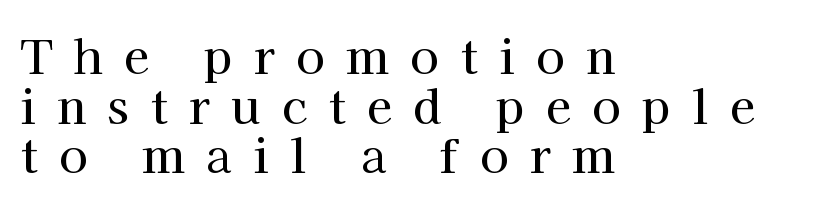
The image shows 46 px serif type, upright; set left-aligned, tight line spacing (1.08x), unusually wide letter spacing (+0.47 em), not underlined; high stroke contrast and a medium x-height.
